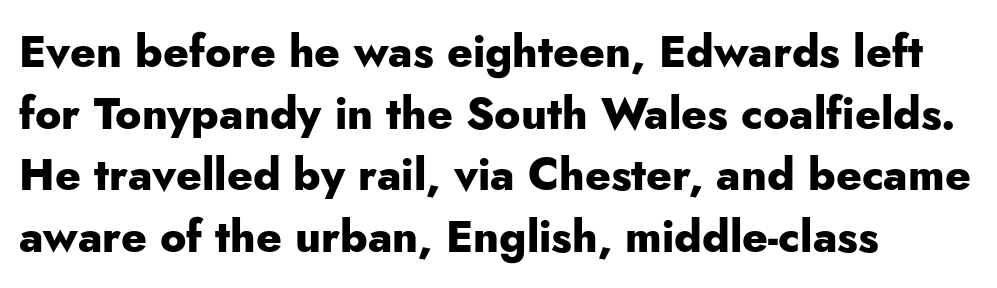
The image shows 44 px heavy sans-serif type, upright; set left-aligned, normal line spacing (1.4x), normal letter spacing, not underlined; low stroke contrast and a small x-height.
